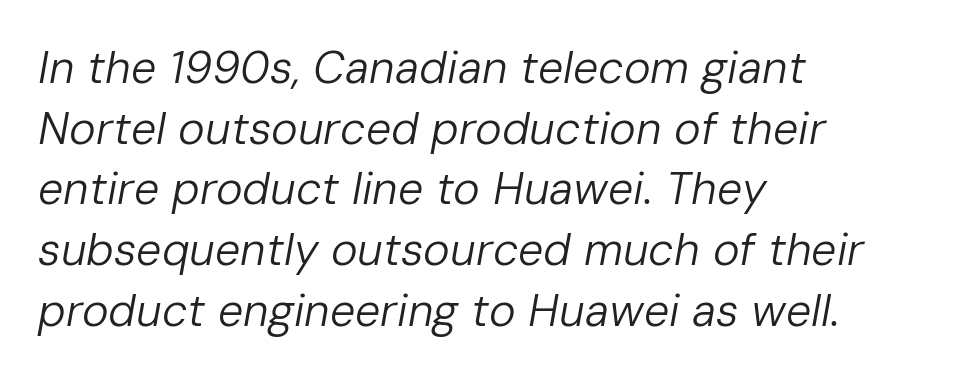
{"italic": "yes", "lean": "right", "slant_degrees": 10, "bold": "no", "weight": "regular", "width": "normal", "stroke_contrast": "low", "x_height": "medium", "monospaced": "no", "underline": "no", "align": "left", "line_spacing": "normal", "line_spacing_ratio": 1.35, "letter_spacing": "normal", "letter_spacing_em": 0.0, "glyph_px": 45}
